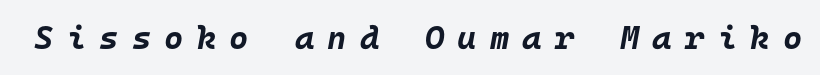
Q: Is the text bold? A: Yes.
Q: Is the text italic (slanted)? A: Yes, it leans right by about 10 degrees.
Q: Is the text underlined? A: No.
Q: Is the spacing between letters normal or unusually wide? A: Unusually wide.
Q: Width (condensed, normal, or wide)? A: Normal.
Q: Stroke contrast? A: Low.
Q: x-height? A: Large.
Q: Monospaced? A: Yes.
